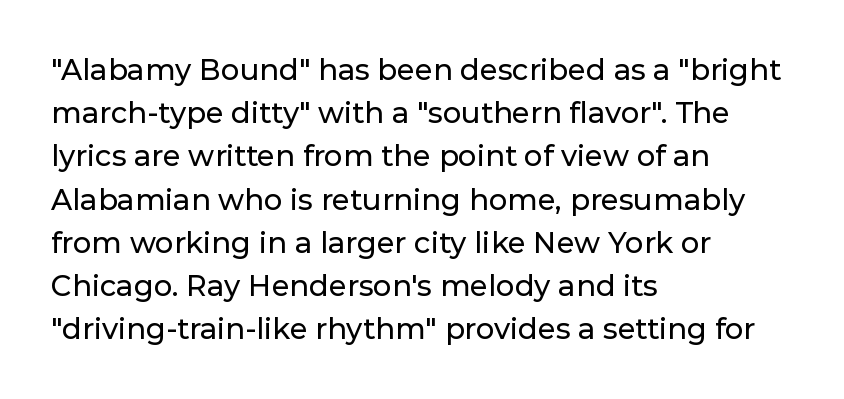
Q: Is the text italic (slanted)? A: No, it is upright.
Q: Is the typeface a serif or a sans-serif typeface? A: Sans-serif.
Q: Is the text underlined? A: No.
Q: How is the paragraph aligned? A: Left-aligned.
Q: Is the spacing between letters normal or unusually wide? A: Normal.
Q: Is the spacing between lines tight, normal or loose? A: Normal.
Q: Width (condensed, normal, or wide)? A: Normal.
Q: Stroke contrast? A: Low.
Q: x-height? A: Medium.
Q: Monospaced? A: No.
